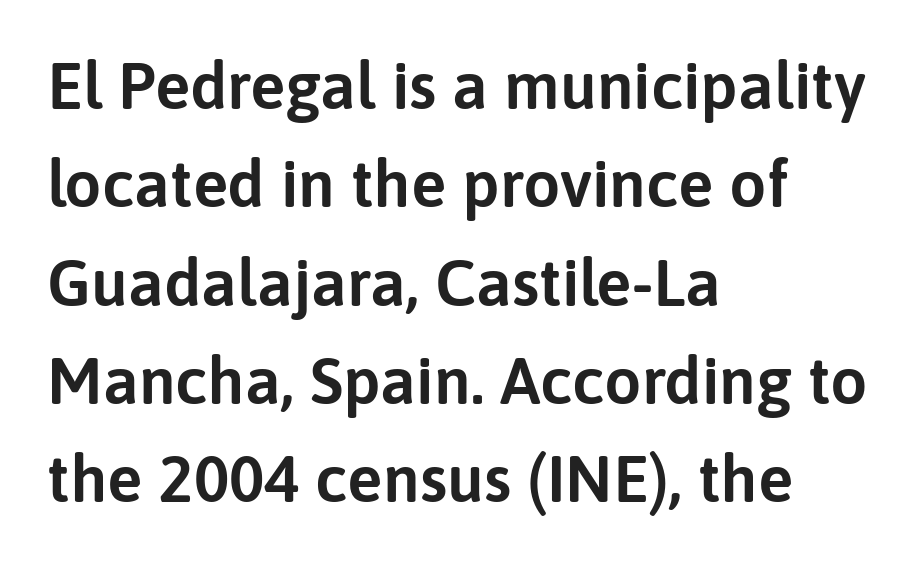
Regarding serifs, this sample does without them. All the whitespace from short lines collects on the right. The passage shown is not underscored anywhere. Caption: standard tracking, unaltered.
